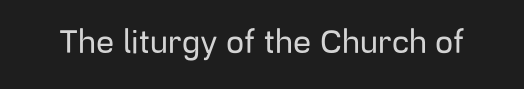
The image shows 32 px sans-serif type, upright; set normal letter spacing, not underlined; low stroke contrast and a medium x-height.
